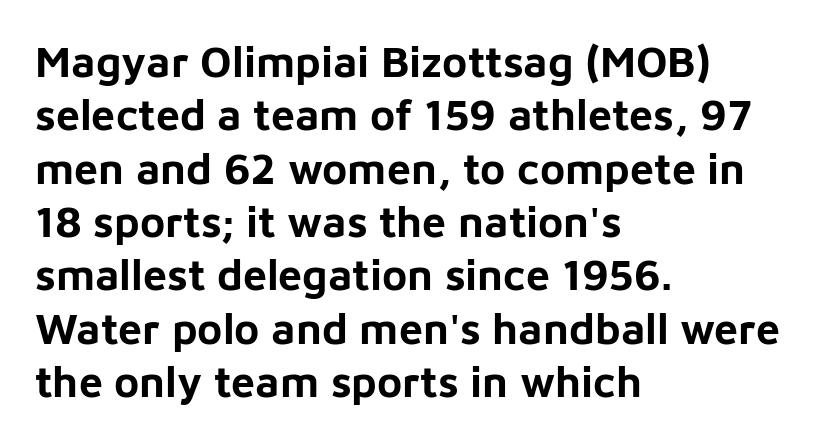
The image shows 43 px bold sans-serif type, upright; set left-aligned, line spacing 1.24x, normal letter spacing, not underlined; low stroke contrast and a medium x-height.
